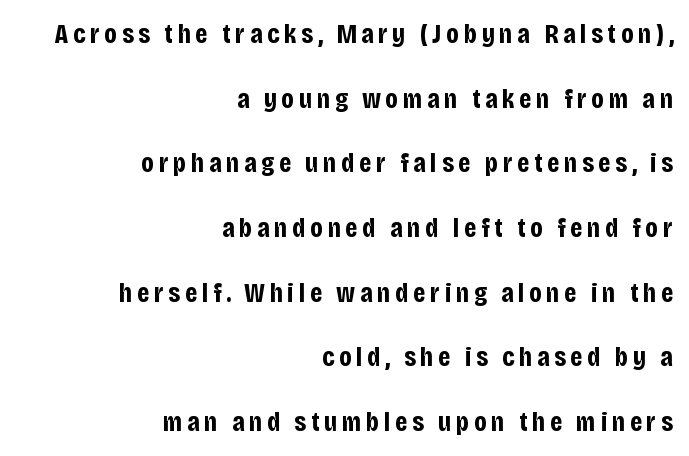
How heavy is the stroke? Heavy — this is a bold. The lines in this sample share a right terminus and differ only in where they begin. If you drew a line through each stem, it would be perfectly vertical. Looks like regular typesetting: each glyph gets only the width it needs. The characters display no serif detailing; their extremities are plain. Line spacing here is loose.
